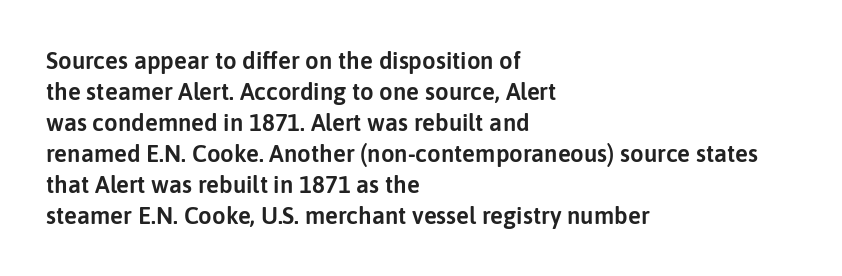
The image shows 24 px text type, upright; set left-aligned, normal line spacing (1.29x), normal letter spacing, not underlined.
